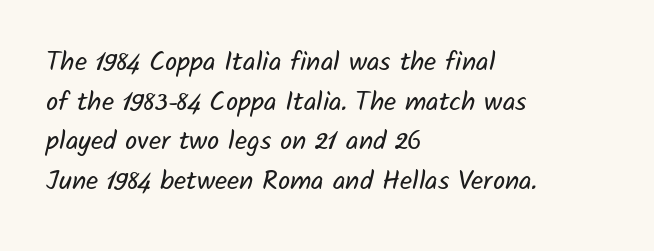
Q: Is the text bold? A: No.
Q: Is the text underlined? A: No.
Q: How is the paragraph aligned? A: Left-aligned.
Q: Is the spacing between letters normal or unusually wide? A: Normal.
Q: Is the spacing between lines tight, normal or loose? A: Normal.
